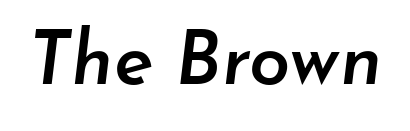
Q: Is the text bold? A: Semi-bold.
Q: Is the text italic (slanted)? A: Yes, it leans right by about 7 degrees.
Q: Is the text underlined? A: No.
Q: Is the spacing between letters normal or unusually wide? A: Normal.
Q: Width (condensed, normal, or wide)? A: Normal.
Q: Stroke contrast? A: Low.
Q: x-height? A: Small.
Q: Monospaced? A: No.
